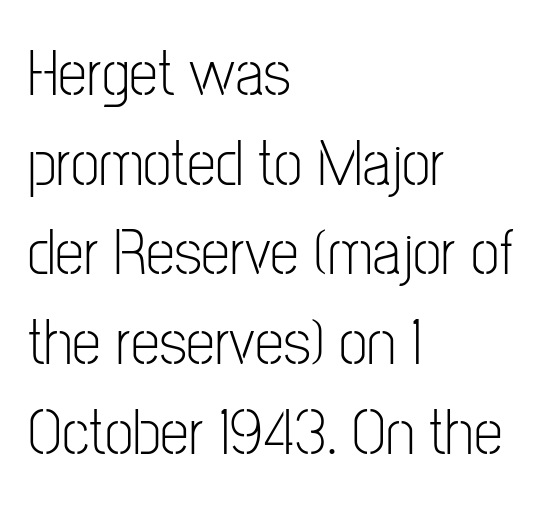
{"serif": "no", "italic": "no", "bold": "no", "weight": "light", "width": "condensed", "stroke_contrast": "low", "x_height": "medium", "monospaced": "no", "underline": "no", "align": "left", "line_spacing": "normal", "line_spacing_ratio": 1.38, "letter_spacing": "normal", "letter_spacing_em": 0.0, "glyph_px": 65}
